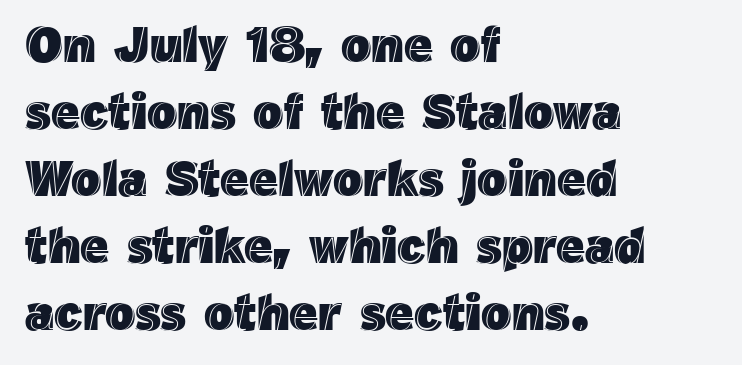
The image shows 50 px text type, upright; set left-aligned, normal line spacing (1.34x), normal letter spacing, not underlined; a medium x-height.
